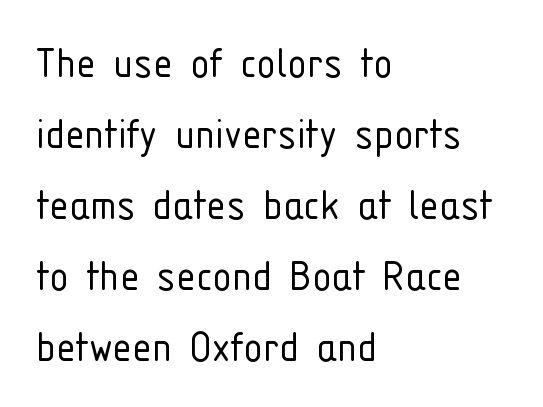
The letters stand straight up with perfectly vertical stems. Ink coverage per letter is moderate at most. Nobody drew a line under any word here. The text was rendered using a sans face with plain stroke endings. Regular leading. How are the letters spaced? Ordinarily, with no added tracking.
